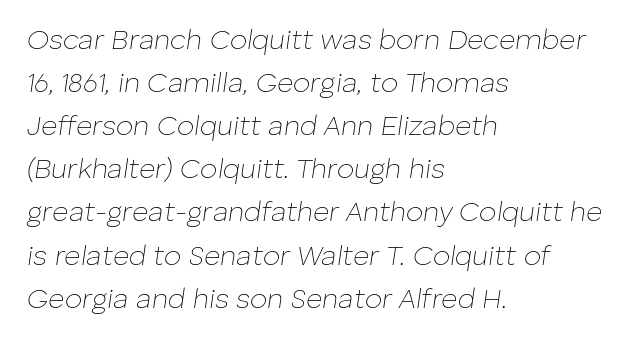
{"italic": "yes", "lean": "right", "slant_degrees": 8, "bold": "no", "weight": "thin", "width": "normal", "stroke_contrast": "low", "x_height": "medium", "monospaced": "no", "underline": "no", "align": "left", "line_spacing": "normal", "line_spacing_ratio": 1.54, "letter_spacing": "normal", "letter_spacing_em": 0.0, "glyph_px": 28}
